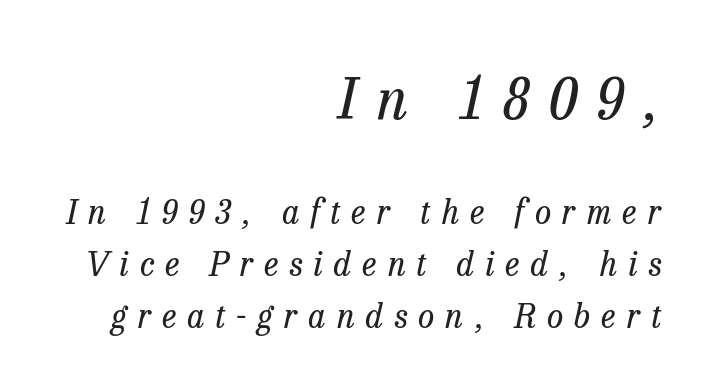
Q: Is the text bold? A: No.
Q: Is the text italic (slanted)? A: Yes, it leans right by about 13 degrees.
Q: Is the typeface a serif or a sans-serif typeface? A: Serif.
Q: Is the text underlined? A: No.
Q: How is the paragraph aligned? A: Right-aligned.
Q: Is the spacing between letters normal or unusually wide? A: Unusually wide.
Q: Is the spacing between lines tight, normal or loose? A: Normal.
Q: Which block of text is set in a larger size, the first (top) or the second (bottom)? A: The first (top) one.
Q: Width (condensed, normal, or wide)? A: Normal.
Q: Stroke contrast? A: Low.
Q: x-height? A: Medium.
Q: Monospaced? A: No.
